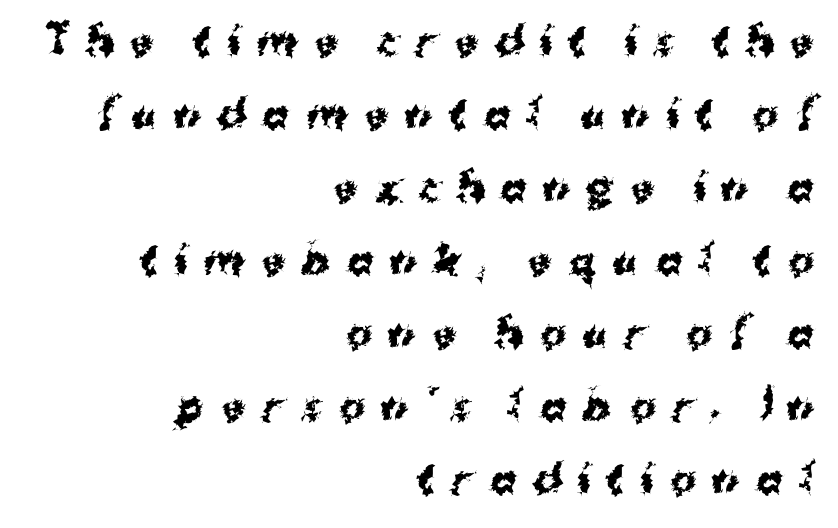
Q: Is the text bold? A: Yes.
Q: Is the text italic (slanted)? A: Yes.
Q: Is the typeface a serif or a sans-serif typeface? A: Sans-serif.
Q: Is the text underlined? A: No.
Q: How is the paragraph aligned? A: Right-aligned.
Q: Is the spacing between letters normal or unusually wide? A: Unusually wide.
Q: Width (condensed, normal, or wide)? A: Normal.
Q: Stroke contrast? A: Medium.
Q: x-height? A: Medium.
Q: Monospaced? A: No.
